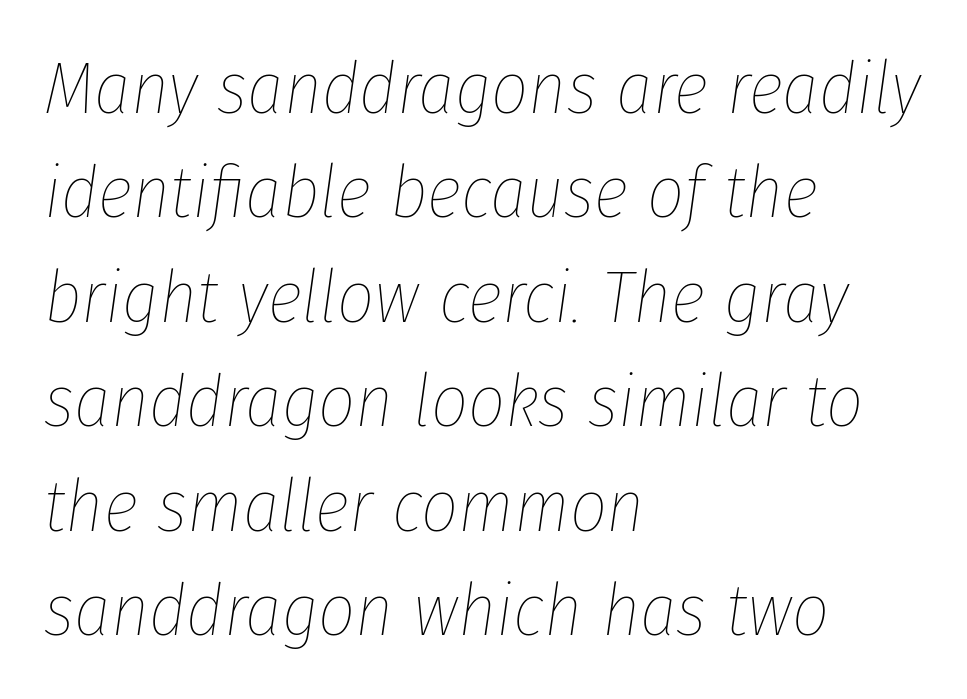
Regarding leading, the lines here are spaced in the standard way. Has an underline been added? It has not. Teacher's note: observe the even left margin — that is flush-left alignment. No extra ink here — the face is not bold. You can tell it's italic because the verticals aren't actually vertical.
